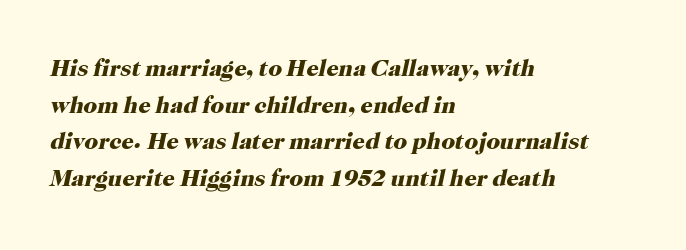
The passage shown leans; its letterforms are oblique. A student would call this left alignment; a typographer would say flush left, rag right. The type is set solid horizontally, with unmodified tracking. Notice how descenders clear the ascenders below comfortably — that's standard leading. Anything drawn beneath the words? Only blank space. Students, this is bold: see how much ink each stroke carries.
